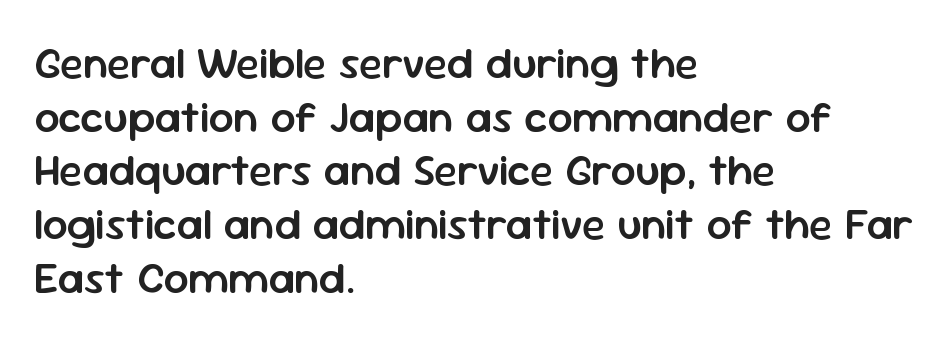
Q: Is the text bold? A: Semi-bold.
Q: Is the text italic (slanted)? A: No, it is upright.
Q: Is the typeface a serif or a sans-serif typeface? A: Sans-serif.
Q: Is the text underlined? A: No.
Q: How is the paragraph aligned? A: Left-aligned.
Q: Is the spacing between letters normal or unusually wide? A: Normal.
Q: Width (condensed, normal, or wide)? A: Normal.
Q: Stroke contrast? A: Low.
Q: x-height? A: Medium.
Q: Monospaced? A: No.
